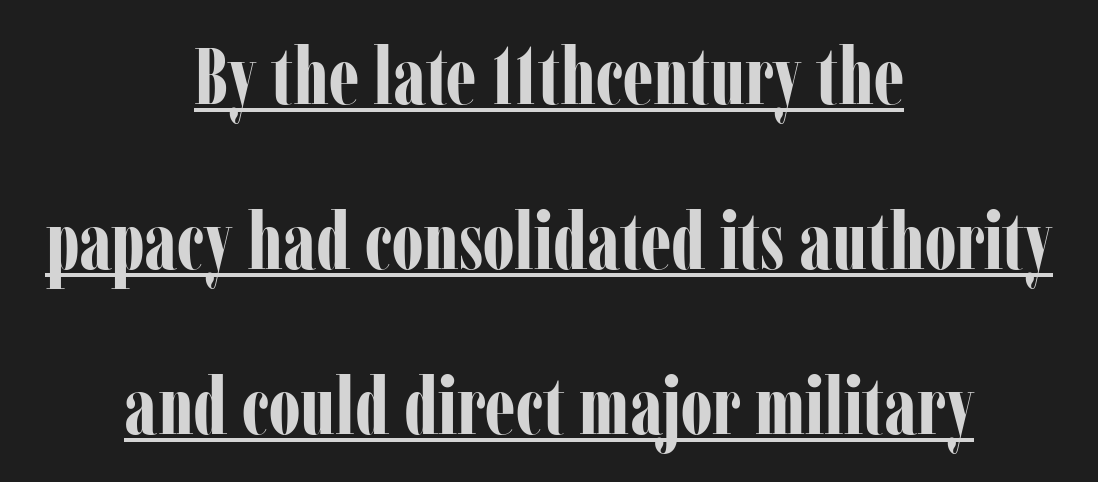
The image shows 80 px bold, condensed serif type, upright; set centered, loose line spacing (2.06x), normal letter spacing, underlined; low stroke contrast and a medium x-height.
